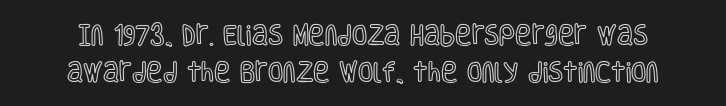
Q: Is the text italic (slanted)? A: No, it is upright.
Q: Is the text underlined? A: No.
Q: Is the spacing between letters normal or unusually wide? A: Normal.
Q: Is the spacing between lines tight, normal or loose? A: Normal.
